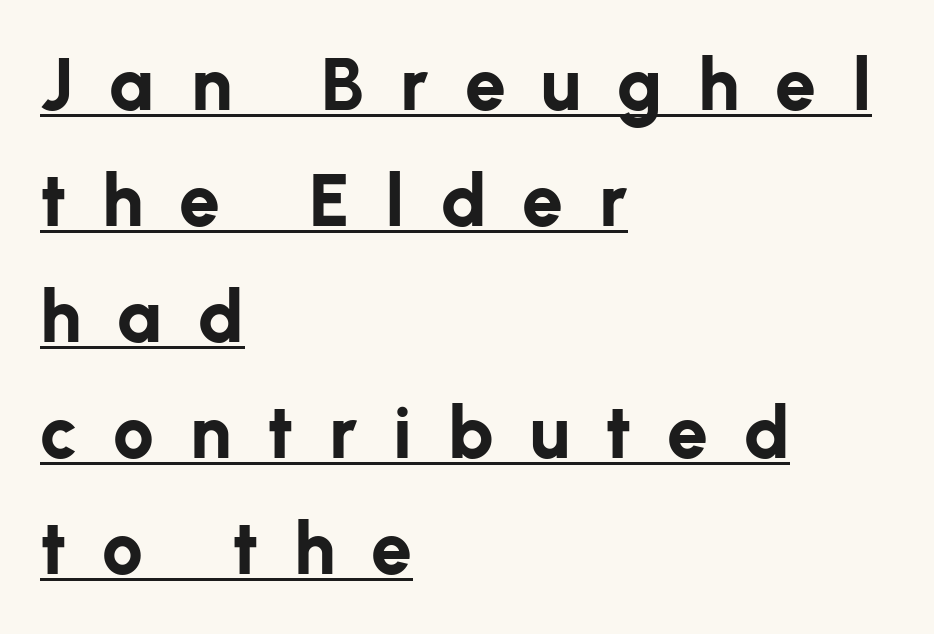
The image shows 73 px bold sans-serif type, upright; set left-aligned, normal line spacing (1.59x), unusually wide letter spacing (+0.49 em), underlined; low stroke contrast and a medium x-height.
